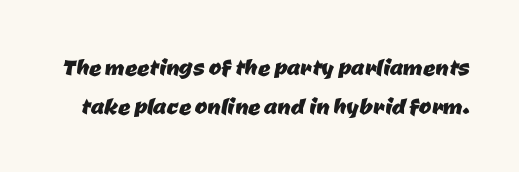
The image shows 30 px sans-serif type; set normal line spacing (1.29x), normal letter spacing, not underlined; low stroke contrast and a medium x-height.
